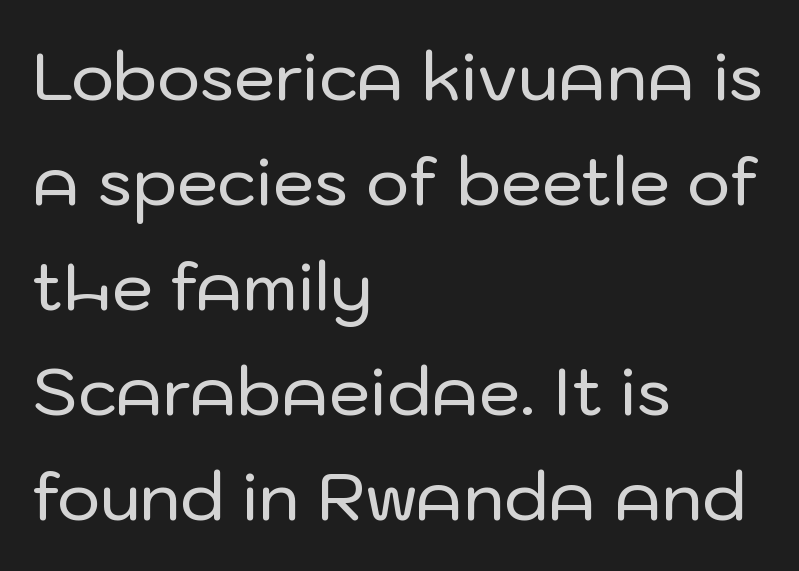
This sample keeps an unexceptional amount of space between lines. Glance below the letters and you will spot only blank space. The lettering holds an erect, upright posture throughout. The font family rendered here belongs to the sans-serif group. A typesetter would call this proportional, since set widths differ per character.
